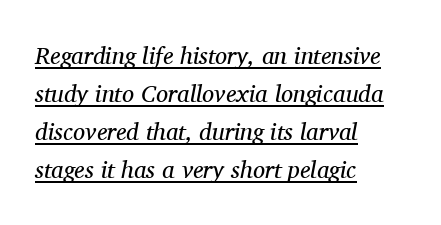
The image shows 24 px text type, italic (leaning right); set left-aligned, normal line spacing (1.59x), normal letter spacing, underlined.
